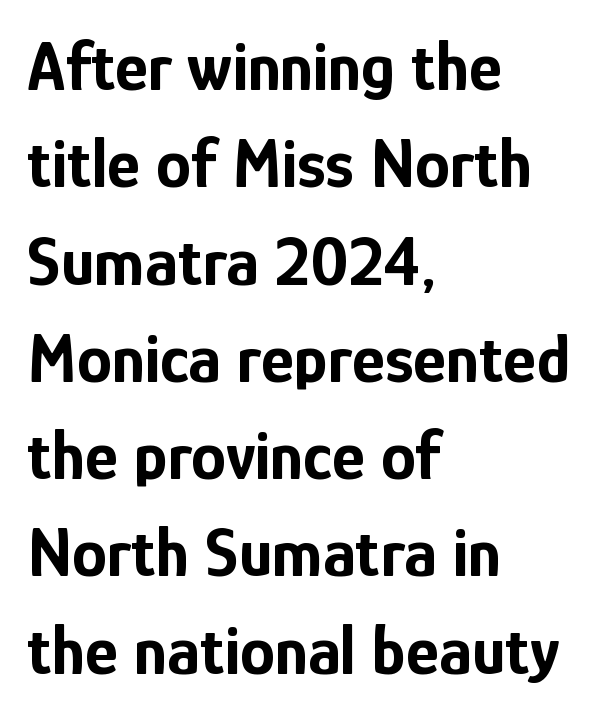
Q: Is the text bold? A: Yes.
Q: Is the text italic (slanted)? A: No, it is upright.
Q: Is the typeface a serif or a sans-serif typeface? A: Sans-serif.
Q: Is the text underlined? A: No.
Q: How is the paragraph aligned? A: Left-aligned.
Q: Is the spacing between letters normal or unusually wide? A: Normal.
Q: Is the spacing between lines tight, normal or loose? A: Normal.
Q: Width (condensed, normal, or wide)? A: Condensed.
Q: Stroke contrast? A: Low.
Q: x-height? A: Medium.
Q: Monospaced? A: No.
